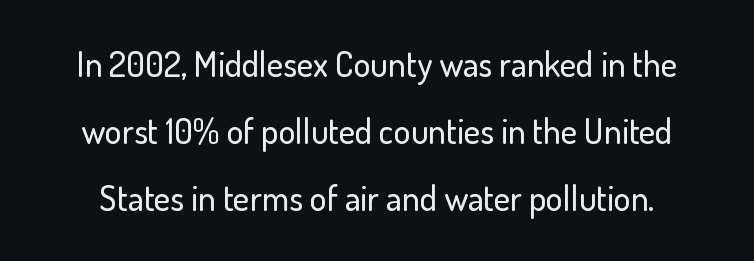
The image shows 35 px sans-serif type, upright; set loose line spacing (1.91x), normal letter spacing, not underlined; low stroke contrast and a small x-height.
